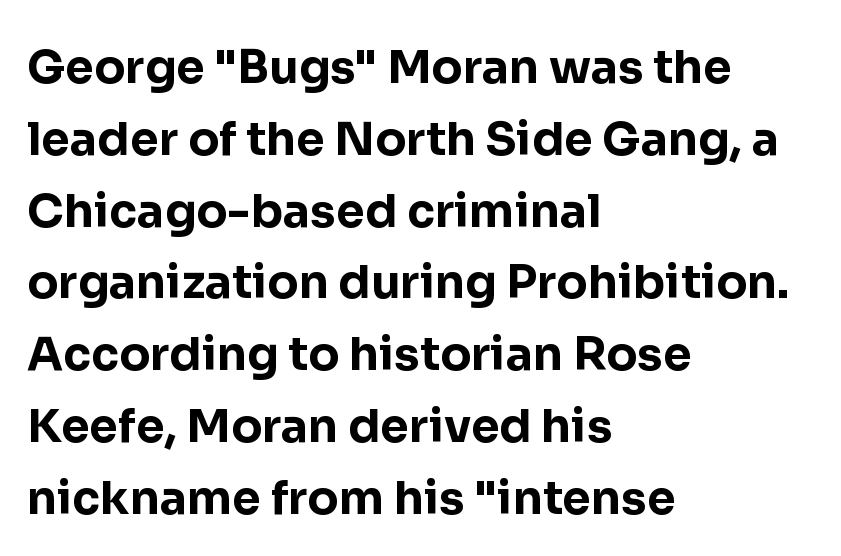
A full-strength bold gives these letters their thick strokes. Short and long lines alike share a common starting point at left. Nobody drew a line under any word here. Tracking here is standard; glyphs follow each other at the usual distance. Leading matches the norm, producing a regular column. These lines are composed in type without serifs.
